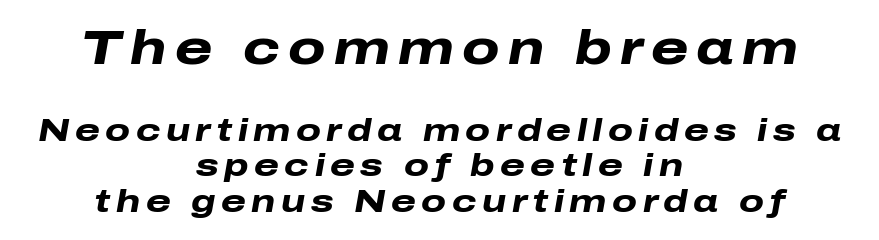
Q: Is the text bold? A: Yes.
Q: Is the text italic (slanted)? A: Yes, it leans right by about 10 degrees.
Q: Is the text underlined? A: No.
Q: How is the paragraph aligned? A: Centered.
Q: Is the spacing between lines tight, normal or loose? A: Tight.
Q: Which block of text is set in a larger size, the first (top) or the second (bottom)? A: The first (top) one.
Q: Width (condensed, normal, or wide)? A: Wide.
Q: Stroke contrast? A: Low.
Q: x-height? A: Medium.
Q: Monospaced? A: No.
